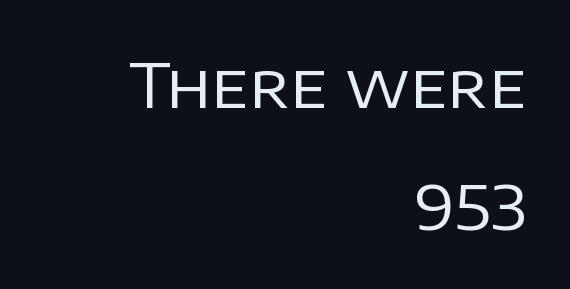
{"serif": "no", "italic": "no", "bold": "no", "weight": "regular", "width": "normal", "stroke_contrast": "low", "x_height": "large", "monospaced": "no", "underline": "no", "align": "right", "line_spacing": "loose", "line_spacing_ratio": 1.97, "letter_spacing": "normal", "letter_spacing_em": 0.0, "glyph_px": 62}
